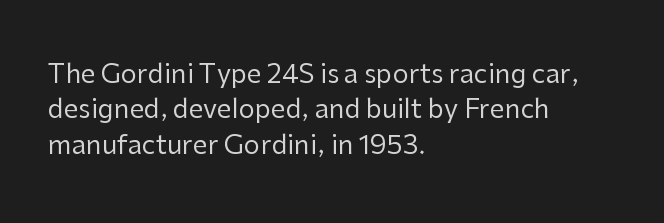
{"italic": "no", "bold": "no", "underline": "no", "align": "left", "line_spacing": "normal", "line_spacing_ratio": 1.36, "letter_spacing": "normal", "letter_spacing_em": 0.0, "glyph_px": 26}
